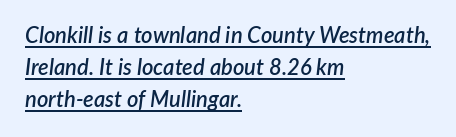
Q: Is the text bold? A: Semi-bold.
Q: Is the text italic (slanted)? A: Yes, it leans right by about 7 degrees.
Q: Is the text underlined? A: Yes.
Q: How is the paragraph aligned? A: Left-aligned.
Q: Is the spacing between letters normal or unusually wide? A: Normal.
Q: Is the spacing between lines tight, normal or loose? A: Normal.
